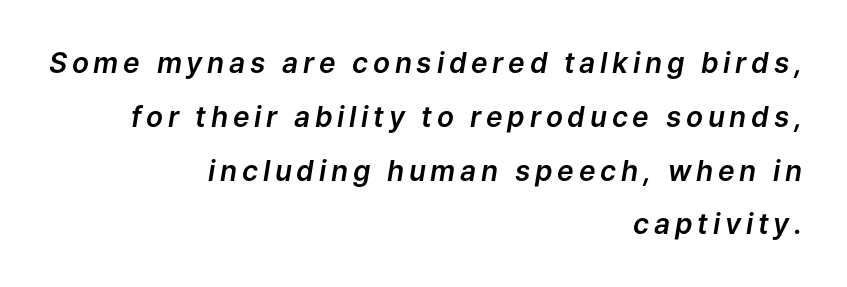
Q: Is the text italic (slanted)? A: Yes, it leans right by about 9 degrees.
Q: Is the text underlined? A: No.
Q: How is the paragraph aligned? A: Right-aligned.
Q: Is the spacing between lines tight, normal or loose? A: Loose.
Q: Width (condensed, normal, or wide)? A: Normal.
Q: Stroke contrast? A: Low.
Q: x-height? A: Medium.
Q: Monospaced? A: No.
